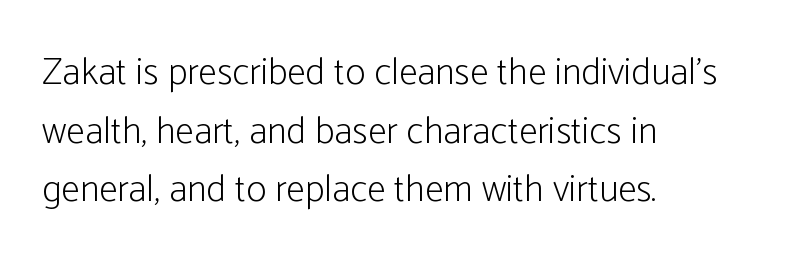
{"serif": "no", "italic": "no", "bold": "no", "weight": "light", "width": "condensed", "stroke_contrast": "low", "x_height": "medium", "monospaced": "no", "underline": "no", "align": "left", "line_spacing": "normal", "line_spacing_ratio": 1.54, "letter_spacing": "normal", "letter_spacing_em": 0.0, "glyph_px": 38}
